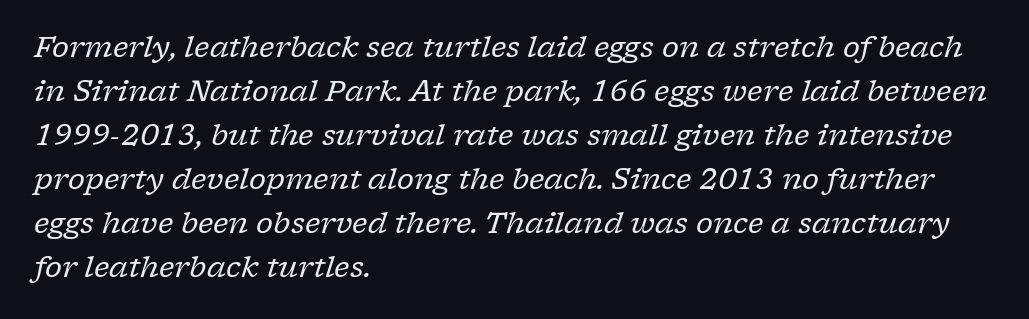
This sample uses an oblique cut, with every glyph tilted off the vertical. Heaviness? Minimal to ordinary, like unemphasized prose. Note: serifs present on the glyphs. Looks like regular typesetting: each glyph gets only the width it needs. Left-aligned paragraph, ragged on the right.
